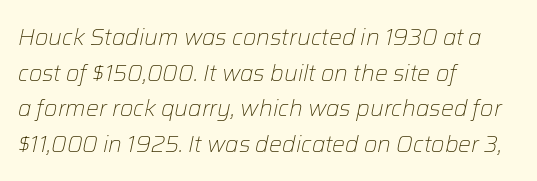
The image shows 23 px text type, italic (leaning right); set left-aligned, normal line spacing (1.55x), normal letter spacing, not underlined.
